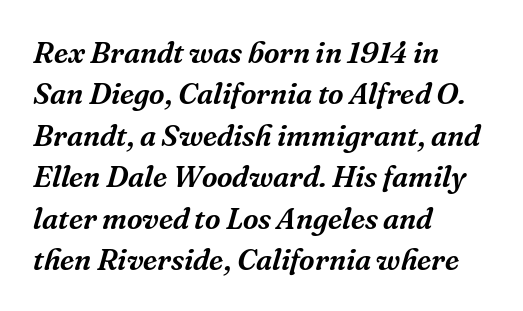
{"serif": "yes", "italic": "yes", "lean": "right", "slant_degrees": 16, "width": "normal", "stroke_contrast": "medium", "x_height": "medium", "monospaced": "no", "underline": "no", "align": "left", "line_spacing": "normal", "line_spacing_ratio": 1.38, "letter_spacing": "normal", "letter_spacing_em": 0.0, "glyph_px": 30}
